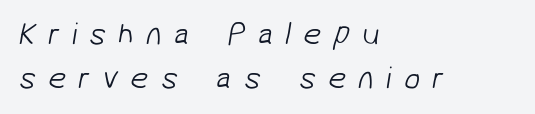
Q: Is the text bold? A: No.
Q: Is the typeface a serif or a sans-serif typeface? A: Sans-serif.
Q: Is the text underlined? A: No.
Q: How is the paragraph aligned? A: Left-aligned.
Q: Is the spacing between letters normal or unusually wide? A: Unusually wide.
Q: Is the spacing between lines tight, normal or loose? A: Normal.
Q: Width (condensed, normal, or wide)? A: Normal.
Q: Stroke contrast? A: Low.
Q: x-height? A: Medium.
Q: Monospaced? A: No.
